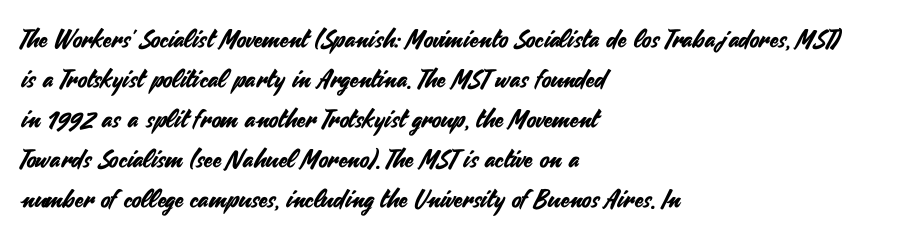
Q: Is the text italic (slanted)? A: Yes.
Q: Is the text underlined? A: No.
Q: How is the paragraph aligned? A: Left-aligned.
Q: Is the spacing between letters normal or unusually wide? A: Normal.
Q: Is the spacing between lines tight, normal or loose? A: Normal.
